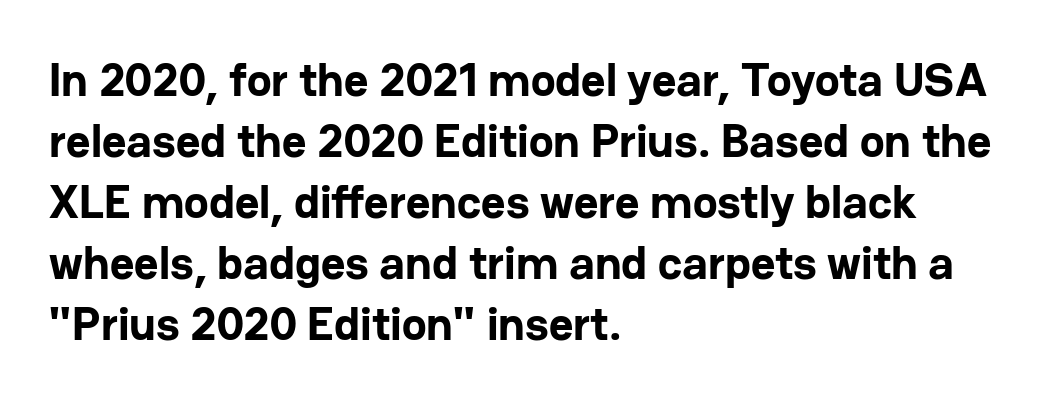
The image shows 47 px bold sans-serif type, upright; set left-aligned, normal line spacing (1.3x), normal letter spacing, not underlined; low stroke contrast and a medium x-height.
